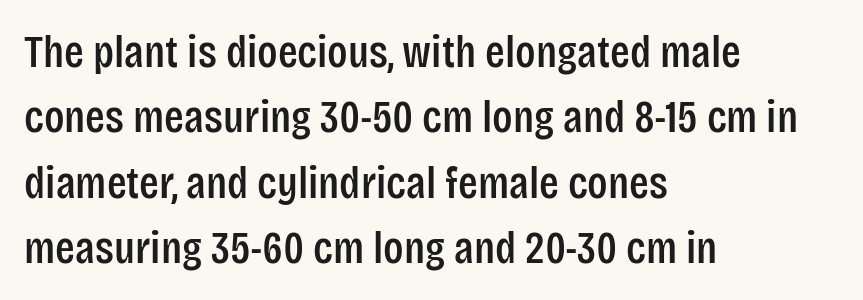
One glance says typical: line gaps are just what's usual. Vertical strokes here are truly vertical. Note the varied advance widths — an 'i' is clearly narrower than an 'm'. Descenders are the only things crossing below the line. A classic flush-left, rag-right setting is used for this passage. You can tell from the bare stems that sans-serif type was used.
